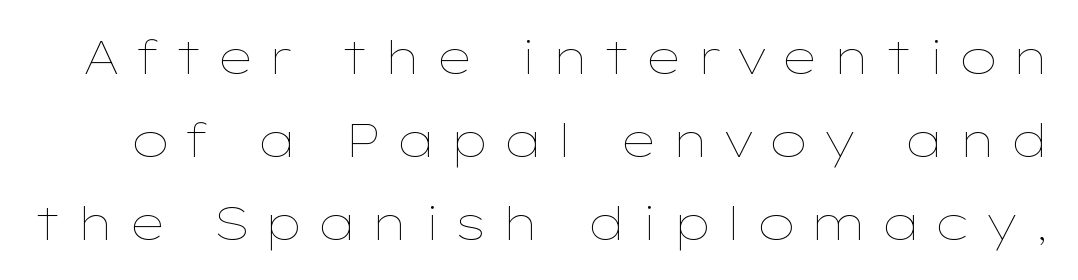
Inter-character spacing is expanded well beyond the font's built-in metrics. The lettering stays uniformly vertical, giving the passage a roman look. The letters advance in unequal steps, a hallmark of proportional type. Unbolded letterforms with no extra heft.
